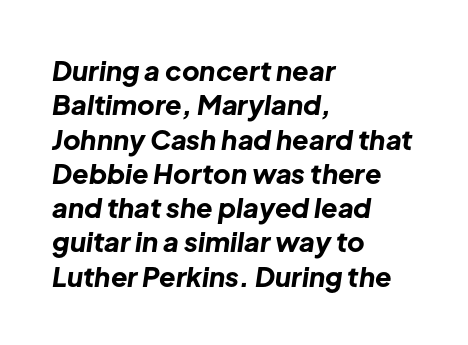
The space directly below the letters is spotless. Designer's note — italics engaged. Is the block centered? No — it sits flush against the left margin. The designer left line spacing at the default. As a designer I'd log this as weight 700, bold.
